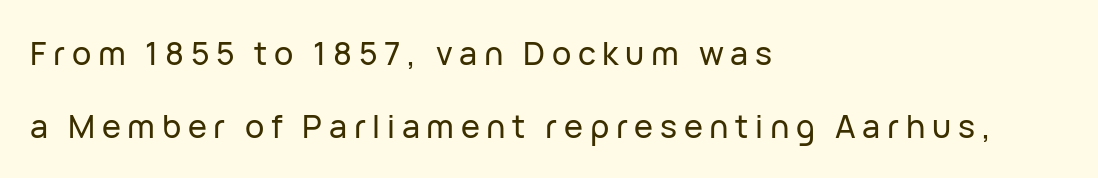
{"serif": "no", "italic": "no", "width": "normal", "stroke_contrast": "low", "x_height": "medium", "monospaced": "no", "underline": "no", "align": "left", "line_spacing": "loose", "line_spacing_ratio": 2.28, "letter_spacing": "wide", "letter_spacing_em": 0.21, "glyph_px": 32}
